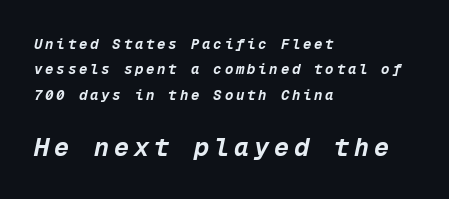
Here the glyphs are tracked loosely, breaking word shapes into spaced letters. This rendering uses left alignment, leaving the right contour irregular. Is the type bold? Yes — the strokes are clearly thick and heavy. Nobody drew a line under any word here.
